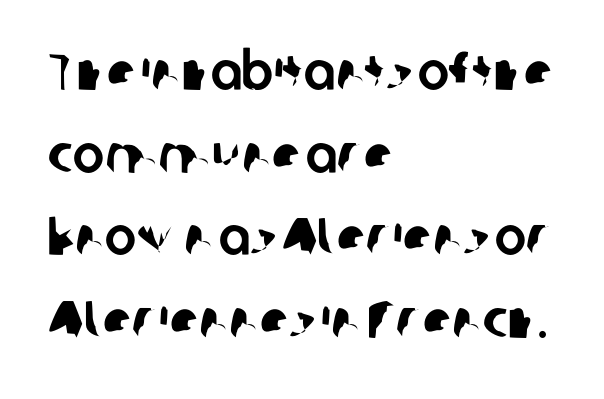
The image shows 53 px sans-serif type; set left-aligned, normal line spacing (1.56x), normal letter spacing, not underlined; low stroke contrast and a medium x-height.
